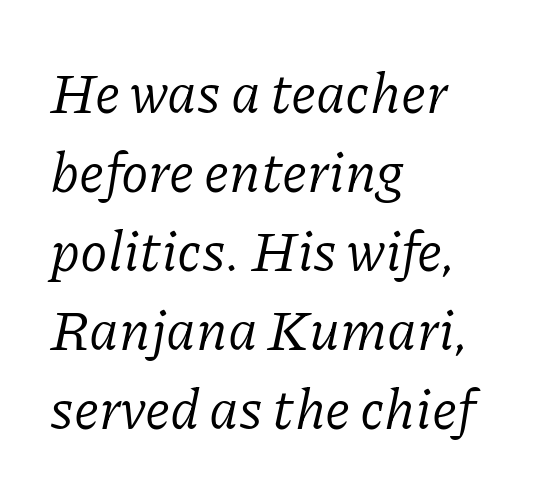
Characters follow at the spacing the type designer built in. The ragged edge is on the right, which tells us the setting is flush left. The weight would be labelled regular, book, light, or lighter still. In terms of posture, this sample is oblique. Horizontal bands of white between lines are of average thickness. Beneath every word, the page is bare.
